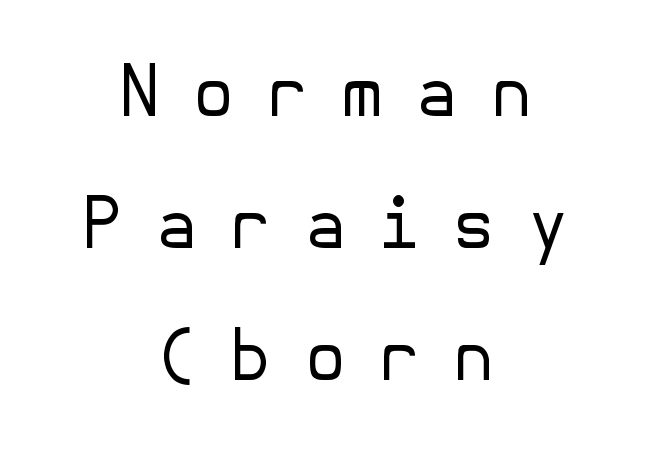
Q: Is the text bold? A: No.
Q: Is the text italic (slanted)? A: No, it is upright.
Q: Is the typeface a serif or a sans-serif typeface? A: Sans-serif.
Q: Is the text underlined? A: No.
Q: How is the paragraph aligned? A: Centered.
Q: Is the spacing between letters normal or unusually wide? A: Unusually wide.
Q: Is the spacing between lines tight, normal or loose? A: Loose.
Q: Width (condensed, normal, or wide)? A: Normal.
Q: Stroke contrast? A: Low.
Q: x-height? A: Medium.
